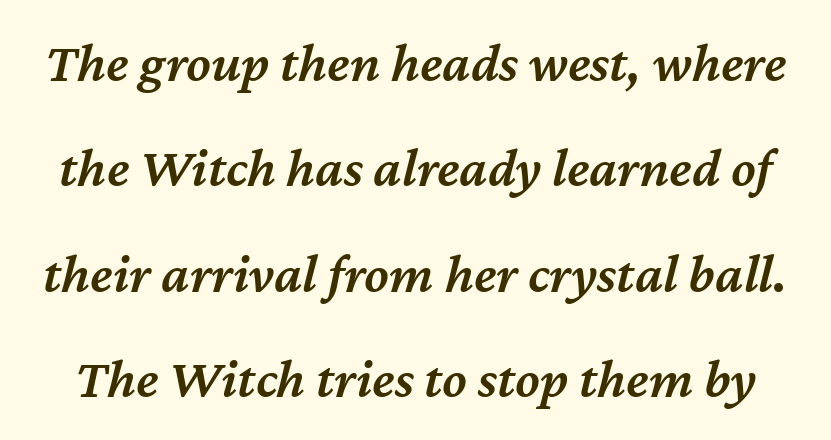
The image shows 56 px semibold type, italic (leaning right); set line spacing 1.88x, normal letter spacing, not underlined; medium stroke contrast and a medium x-height.
